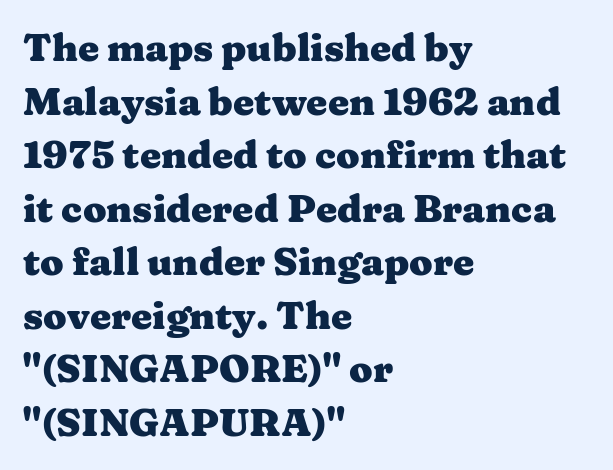
The image shows 38 px heavy, wide serif type, upright; set left-aligned, normal line spacing (1.41x), normal letter spacing, not underlined; medium stroke contrast and a medium x-height.
